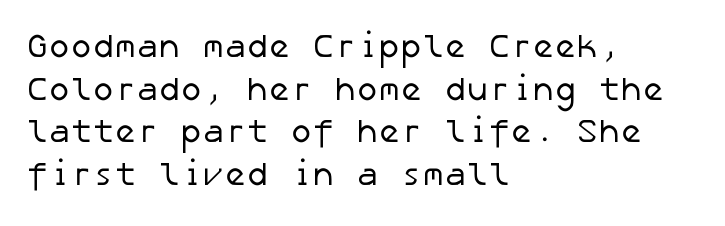
The image shows 33 px regular-weight sans-serif type; set left-aligned, normal line spacing (1.29x), normal letter spacing, not underlined; low stroke contrast and a medium x-height.
